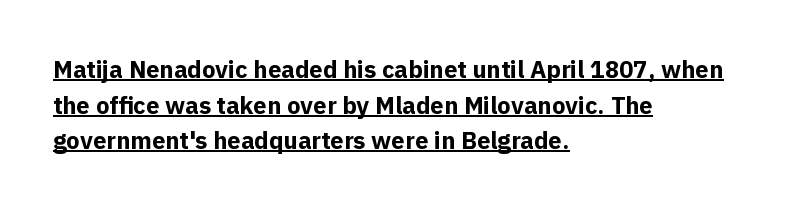
Beneath each row of characters lies a ruled line. A typesetter would call this leading conventional body-copy spacing. Look at the tracking — it's just the regular setting, nothing added. The paragraph has a hard left edge and a soft right edge.
